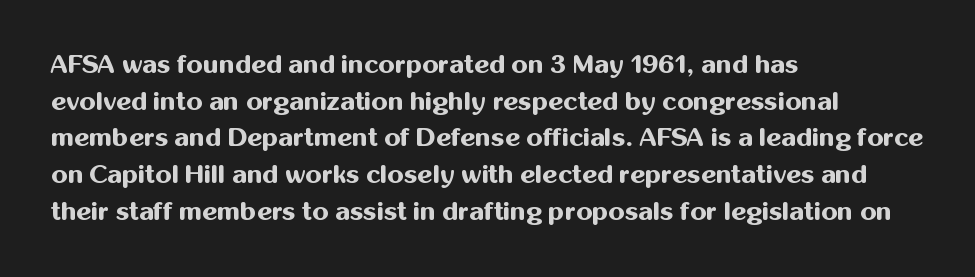
The image shows 26 px bold type, upright; set left-aligned, normal line spacing (1.41x), normal letter spacing, not underlined.
